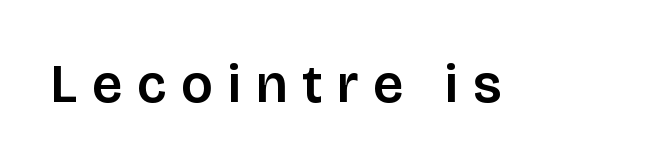
Type style note: lacks serifs. Glyph-to-glyph distance is far greater than everyday printed text. The glyphs are unaccompanied by any horizontal stroke below them. Varying glyph widths throughout — classic text-font behaviour. The specimen reads as upright at a glance.
